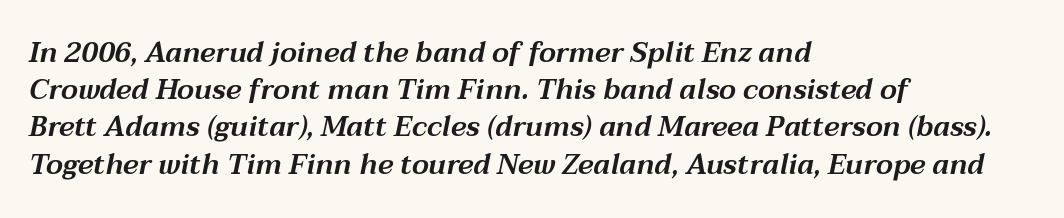
Varying glyph widths throughout — classic text-font behaviour. Each new line begins a customary step beneath the previous one. How are the letters spaced? Ordinarily, with no added tracking. The area under the type is left untouched. This rendering uses left alignment, leaving the right contour irregular.
